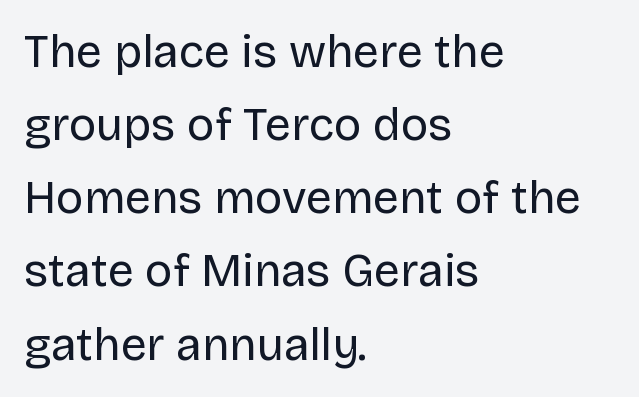
Q: Is the text bold? A: No.
Q: Is the text italic (slanted)? A: No, it is upright.
Q: Is the typeface a serif or a sans-serif typeface? A: Sans-serif.
Q: Is the text underlined? A: No.
Q: How is the paragraph aligned? A: Left-aligned.
Q: Is the spacing between letters normal or unusually wide? A: Normal.
Q: Is the spacing between lines tight, normal or loose? A: Normal.
Q: Width (condensed, normal, or wide)? A: Normal.
Q: Stroke contrast? A: Low.
Q: x-height? A: Large.
Q: Monospaced? A: No.
